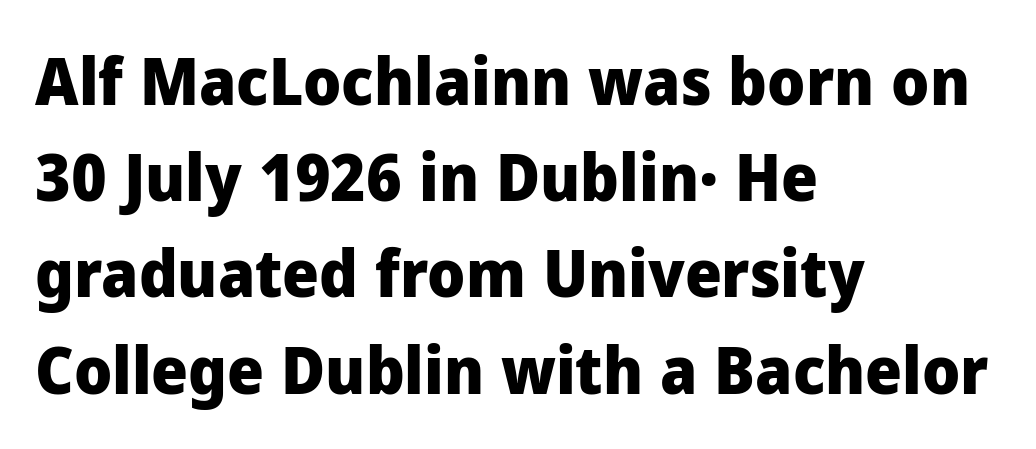
Looks like regular typesetting: each glyph gets only the width it needs. Characters follow at the spacing the type designer built in. These lines stack with their left ends in a neat column. Honestly, the row spacing looks completely unremarkable.
